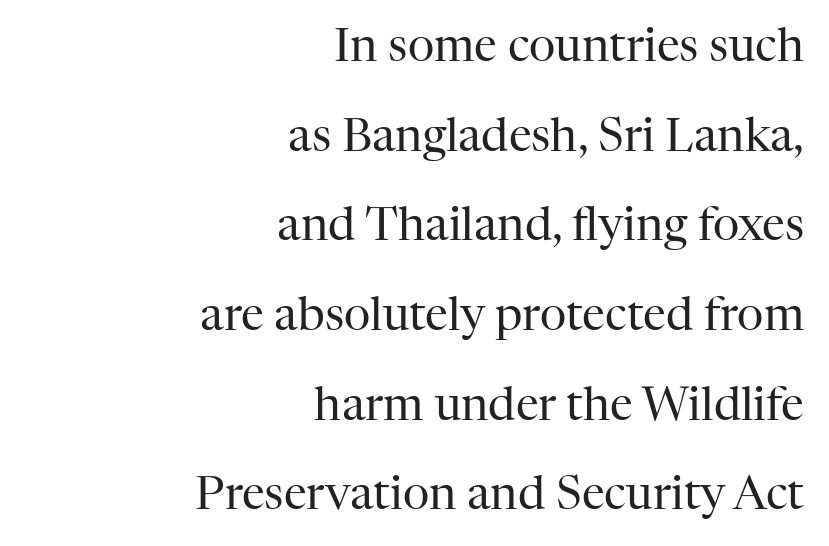
In terms of letterform style, serifs are clearly present. Leftover space on each line is placed entirely before the opening word. The line-height multiplier appears high, well above default. This sample uses plain, unmodified letter spacing.
